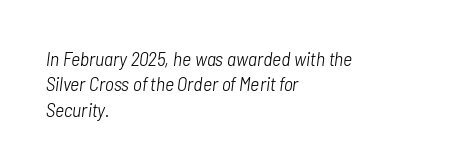
The image shows 20 px text type, italic (leaning right); set left-aligned, normal line spacing (1.27x), normal letter spacing, not underlined.
